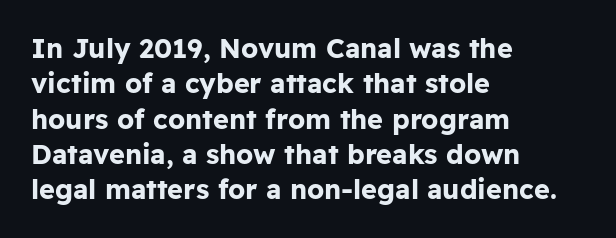
{"italic": "no", "bold": "yes", "underline": "no", "align": "left", "line_spacing": "normal", "line_spacing_ratio": 1.31, "letter_spacing": "normal", "letter_spacing_em": 0.0, "glyph_px": 27}
